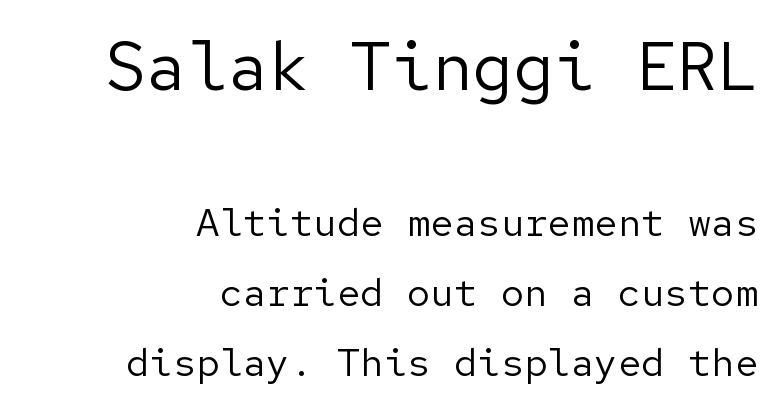
Q: Is the text bold? A: No.
Q: Is the text italic (slanted)? A: No, it is upright.
Q: Is the typeface a serif or a sans-serif typeface? A: Sans-serif.
Q: Is the text underlined? A: No.
Q: How is the paragraph aligned? A: Right-aligned.
Q: Is the spacing between letters normal or unusually wide? A: Normal.
Q: Which block of text is set in a larger size, the first (top) or the second (bottom)? A: The first (top) one.
Q: Width (condensed, normal, or wide)? A: Normal.
Q: Stroke contrast? A: Low.
Q: x-height? A: Medium.
